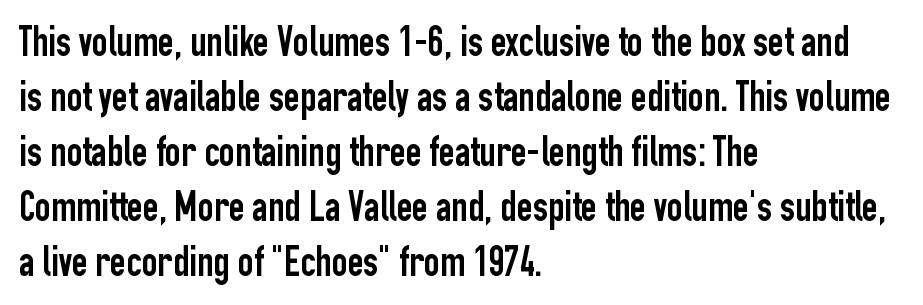
Proportional: the letters do not fall into vertical columns. Baseline-to-baseline distance is the conventional proportion of letter height. Each line starts at the same left margin while the right side varies. Short note: letters normally spaced. The letters stand upright; this is a roman face.
